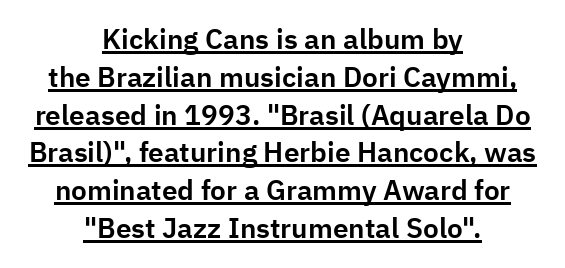
Q: Is the text italic (slanted)? A: No, it is upright.
Q: Is the typeface a serif or a sans-serif typeface? A: Sans-serif.
Q: Is the text underlined? A: Yes.
Q: How is the paragraph aligned? A: Centered.
Q: Is the spacing between letters normal or unusually wide? A: Normal.
Q: Is the spacing between lines tight, normal or loose? A: Normal.
Q: Width (condensed, normal, or wide)? A: Normal.
Q: Stroke contrast? A: Low.
Q: x-height? A: Medium.
Q: Monospaced? A: No.
